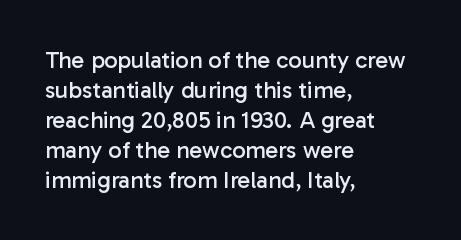
Q: Is the text bold? A: No.
Q: Is the text italic (slanted)? A: No, it is upright.
Q: Is the text underlined? A: No.
Q: How is the paragraph aligned? A: Left-aligned.
Q: Is the spacing between letters normal or unusually wide? A: Normal.
Q: Is the spacing between lines tight, normal or loose? A: Normal.
